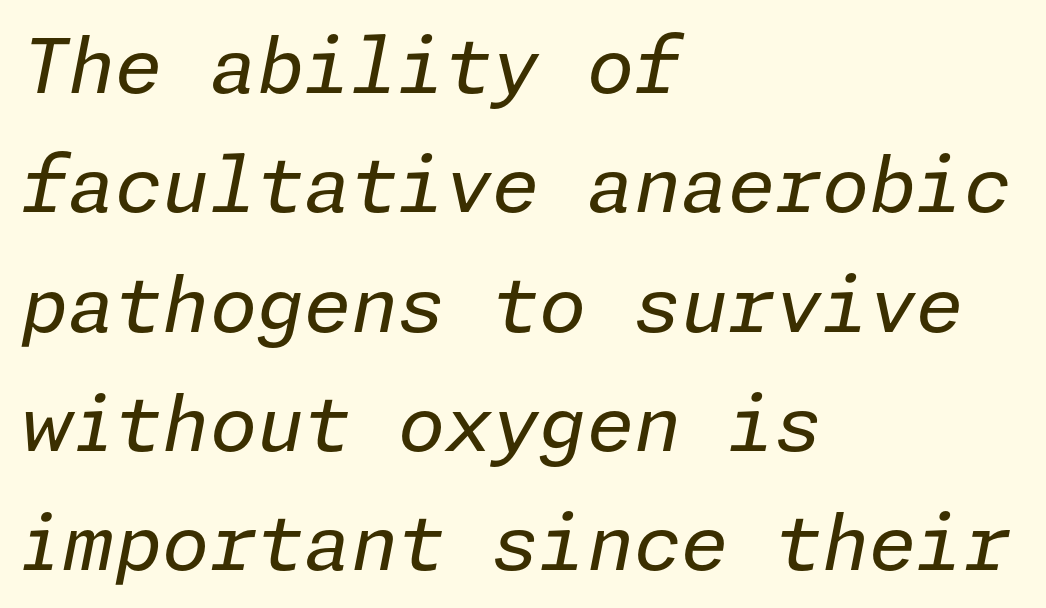
Caption: face not bold, strokes unweighted. Leading: standard. Just letters on the line, the space beneath them empty. Does the copy run flush right? No — it runs flush left. The type is set solid horizontally, with unmodified tracking. The face used here has a pronounced slope to its letters.
